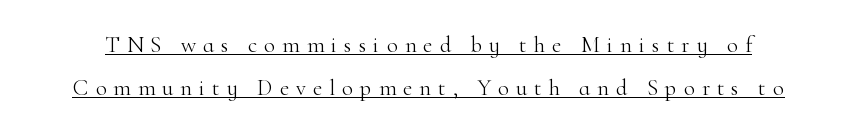
Q: Is the text bold? A: No.
Q: Is the text italic (slanted)? A: No, it is upright.
Q: Is the text underlined? A: Yes.
Q: Is the spacing between letters normal or unusually wide? A: Unusually wide.
